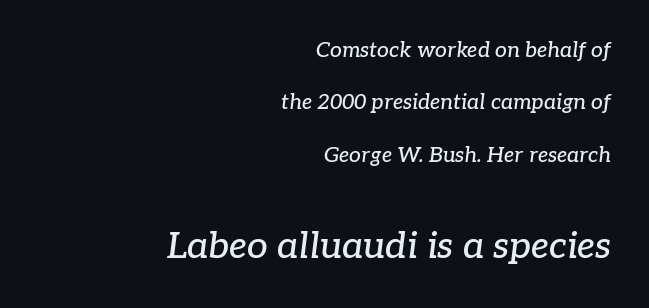
{"serif": "yes", "italic": "yes", "lean": "right", "slant_degrees": 7, "width": "normal", "stroke_contrast": "low", "x_height": "medium", "monospaced": "no", "underline": "no", "align": "right", "line_spacing": "loose", "line_spacing_ratio": 2.49, "letter_spacing": "normal", "letter_spacing_em": 0.0, "larger_block": "second", "size_ratio": 1.76, "glyph_px": 37}
